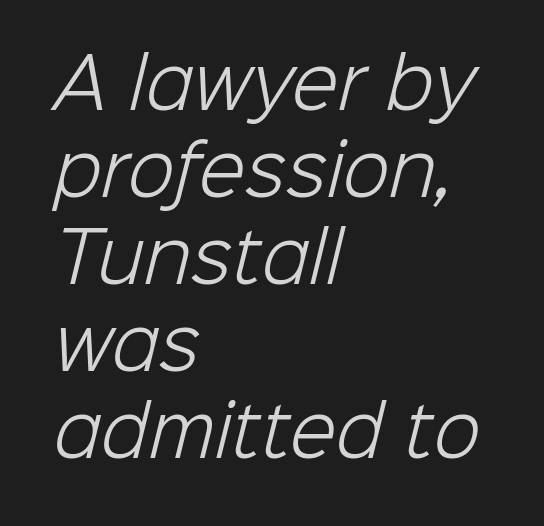
The image shows 68 px light sans-serif type; set left-aligned, normal line spacing (1.28x), normal letter spacing, not underlined; low stroke contrast and a medium x-height.
